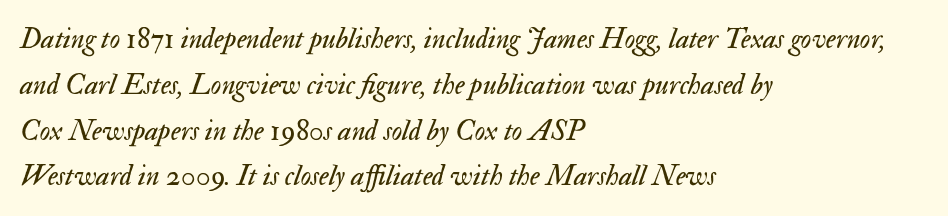
Q: Is the text bold? A: No.
Q: Is the text italic (slanted)? A: Yes, it leans right by about 17 degrees.
Q: Is the text underlined? A: No.
Q: How is the paragraph aligned? A: Left-aligned.
Q: Is the spacing between letters normal or unusually wide? A: Normal.
Q: Is the spacing between lines tight, normal or loose? A: Normal.
Q: Width (condensed, normal, or wide)? A: Normal.
Q: Stroke contrast? A: Medium.
Q: x-height? A: Small.
Q: Monospaced? A: No.
